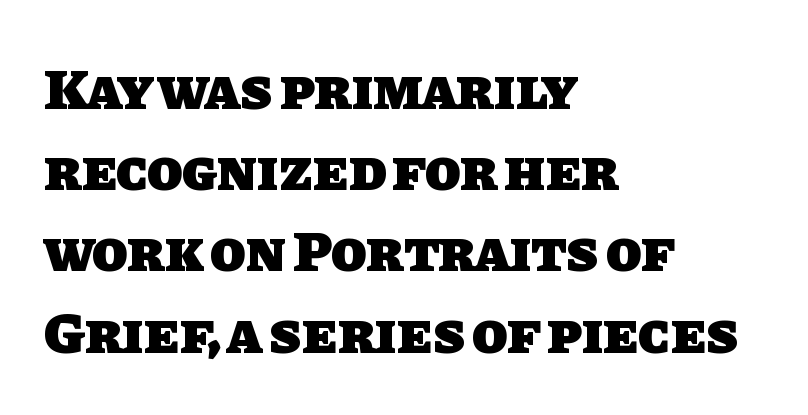
The image shows 58 px heavy sans-serif type; set left-aligned, normal line spacing (1.4x), normal letter spacing, not underlined; low stroke contrast and a large x-height.
